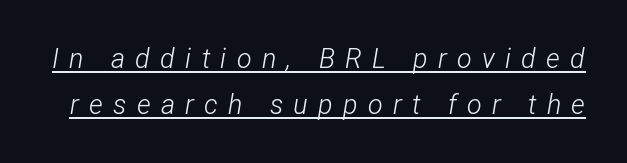
{"italic": "yes", "lean": "right", "slant_degrees": 12, "bold": "no", "underline": "yes", "line_spacing": "normal", "line_spacing_ratio": 1.69, "letter_spacing": "wide", "letter_spacing_em": 0.38, "glyph_px": 27}
